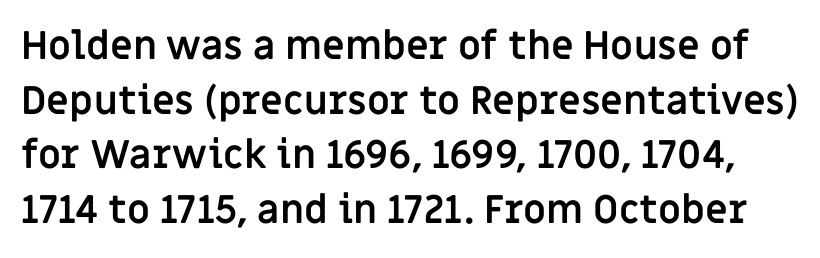
Q: Is the text bold? A: Yes.
Q: Is the text italic (slanted)? A: No, it is upright.
Q: Is the typeface a serif or a sans-serif typeface? A: Sans-serif.
Q: Is the text underlined? A: No.
Q: Is the spacing between letters normal or unusually wide? A: Normal.
Q: Is the spacing between lines tight, normal or loose? A: Normal.
Q: Width (condensed, normal, or wide)? A: Normal.
Q: Stroke contrast? A: Low.
Q: x-height? A: Large.
Q: Monospaced? A: No.
